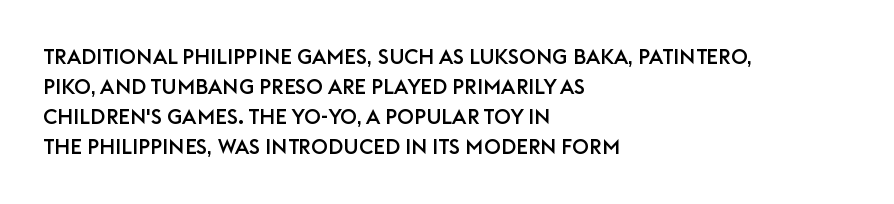
The gaps between neighbouring characters are ordinary and unremarkable. This rendering uses left alignment, leaving the right contour irregular. Horizontal bands of white between lines are of average thickness. The strip under each line holds only bare page. It's the straight-up-and-down kind of type.
